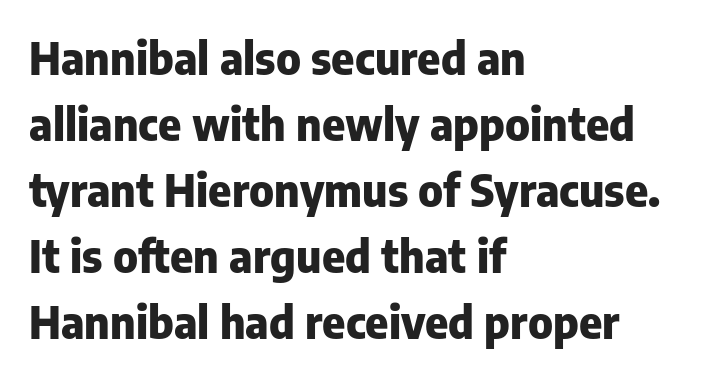
The image shows 44 px heavy sans-serif type, upright; set left-aligned, normal line spacing (1.5x), normal letter spacing, not underlined; low stroke contrast and a medium x-height.
